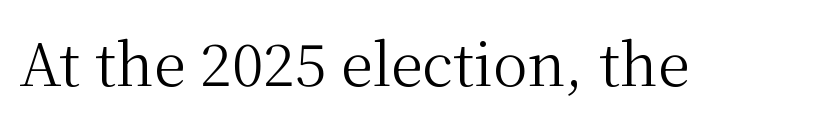
Q: Is the text bold? A: No.
Q: Is the text italic (slanted)? A: No, it is upright.
Q: Is the typeface a serif or a sans-serif typeface? A: Serif.
Q: Is the text underlined? A: No.
Q: Is the spacing between letters normal or unusually wide? A: Normal.
Q: Width (condensed, normal, or wide)? A: Normal.
Q: Stroke contrast? A: Medium.
Q: x-height? A: Medium.
Q: Monospaced? A: No.
